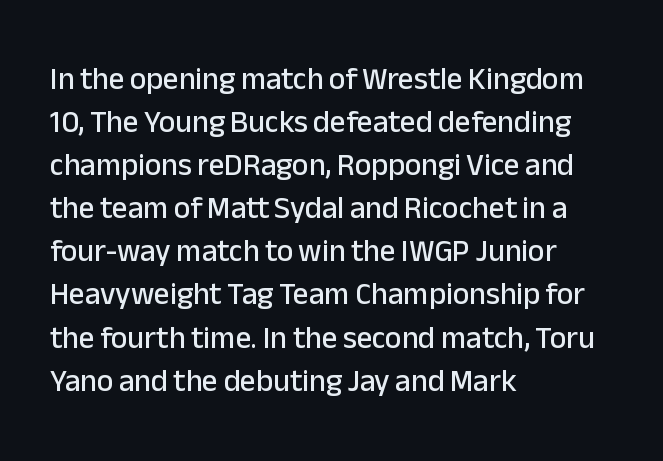
Is this a fixed-width face? No — the glyphs have proportional, varying widths. If you drew a line through each stem, it would be perfectly vertical. In terms of letterspacing, this is plain default setting. These lines are set flush left with a ragged right edge. Descender tails drop into unmarked territory.
